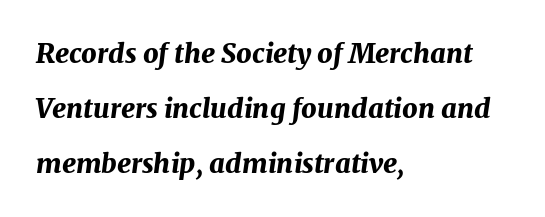
The image shows 27 px bold type, italic (leaning right); set left-aligned, loose line spacing (2.03x), normal letter spacing, not underlined.
